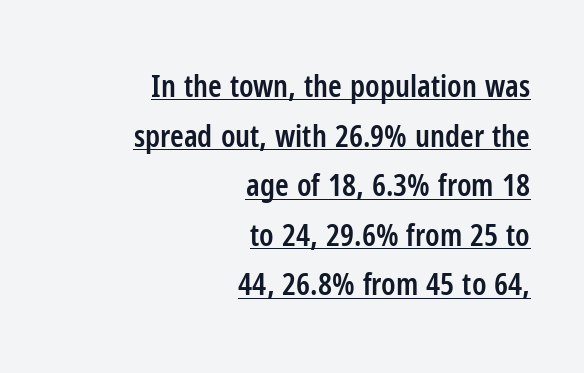
The image shows 31 px semibold, condensed sans-serif type, upright; set right-aligned, normal line spacing (1.6x), normal letter spacing, underlined; low stroke contrast and a medium x-height.
